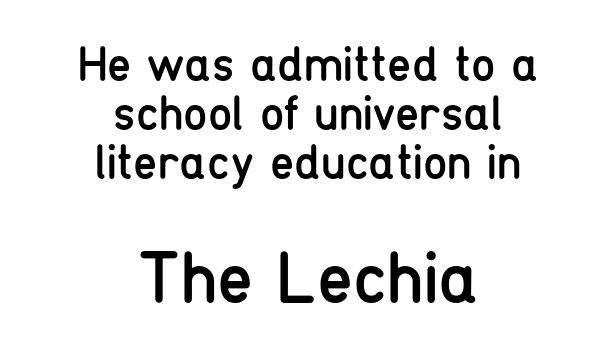
Q: Is the text bold? A: No.
Q: Is the text italic (slanted)? A: No, it is upright.
Q: Is the typeface a serif or a sans-serif typeface? A: Sans-serif.
Q: Is the text underlined? A: No.
Q: How is the paragraph aligned? A: Centered.
Q: Is the spacing between letters normal or unusually wide? A: Normal.
Q: Is the spacing between lines tight, normal or loose? A: Tight.
Q: Which block of text is set in a larger size, the first (top) or the second (bottom)? A: The second (bottom) one.
Q: Width (condensed, normal, or wide)? A: Condensed.
Q: Stroke contrast? A: Low.
Q: x-height? A: Medium.
Q: Monospaced? A: No.
